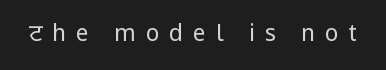
{"italic": "no", "bold": "no", "underline": "no", "letter_spacing": "wide", "letter_spacing_em": 0.42, "glyph_px": 23}
